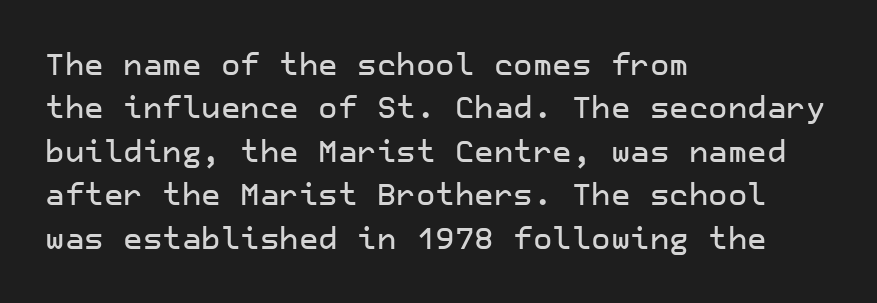
{"serif": "no", "italic": "no", "width": "normal", "stroke_contrast": "low", "x_height": "medium", "underline": "no", "align": "left", "line_spacing": "normal", "line_spacing_ratio": 1.45, "letter_spacing": "normal", "letter_spacing_em": 0.0, "glyph_px": 30}
